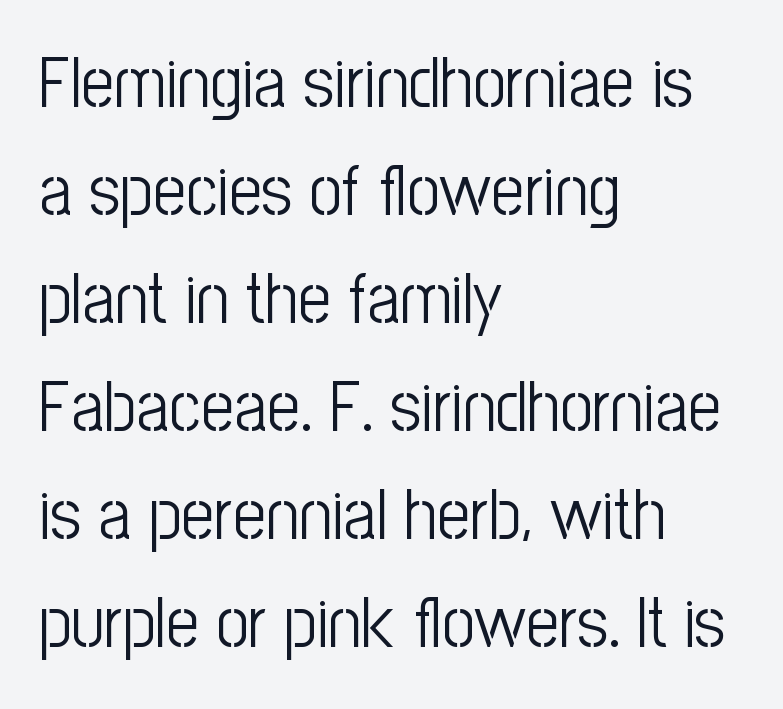
{"serif": "no", "italic": "no", "bold": "no", "weight": "light", "width": "condensed", "stroke_contrast": "low", "x_height": "medium", "monospaced": "no", "underline": "no", "align": "left", "line_spacing": "normal", "line_spacing_ratio": 1.5, "letter_spacing": "normal", "letter_spacing_em": 0.0, "glyph_px": 72}
